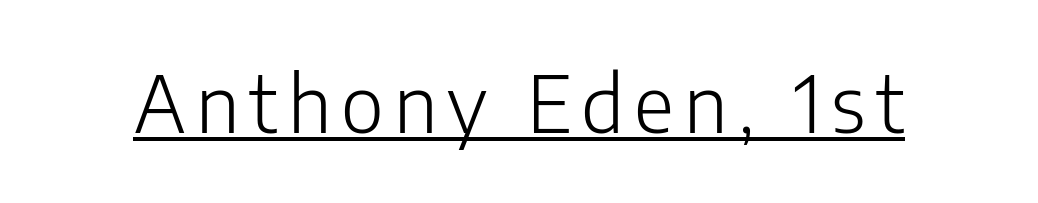
{"serif": "no", "italic": "no", "bold": "no", "weight": "light", "width": "normal", "stroke_contrast": "low", "x_height": "medium", "monospaced": "no", "underline": "yes", "glyph_px": 78}
